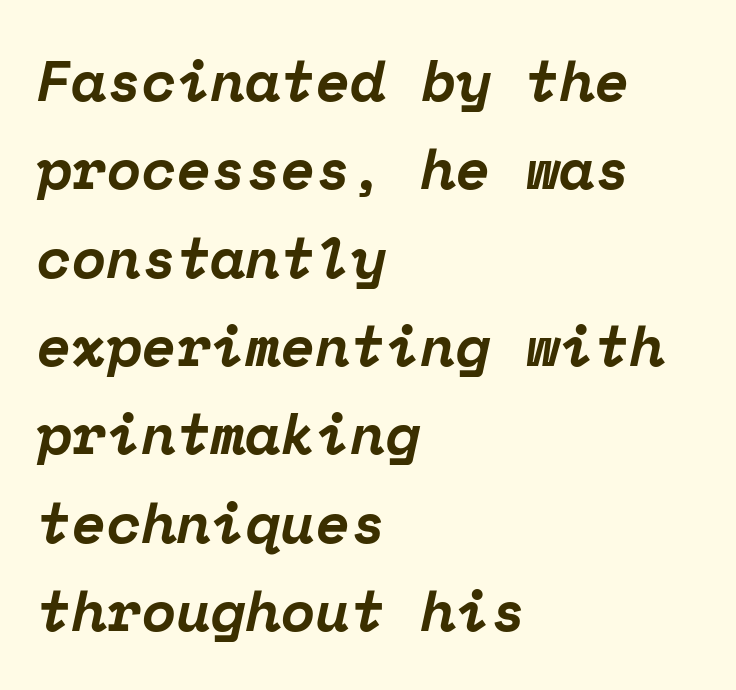
Rendered with sloped, italic letterforms. Layout note: lines flush left. Check under the words: just untouched page. The designer went with a serif here, giving each stem small feet. A typesetter would call this zero additional tracking.
